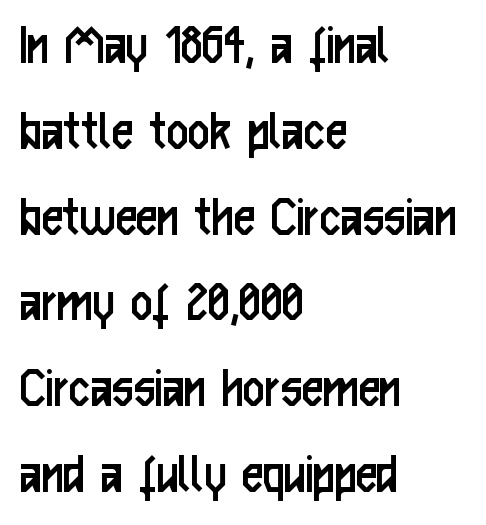
The image shows 60 px regular-weight, condensed sans-serif type, upright; set left-aligned, normal line spacing (1.43x), normal letter spacing, not underlined; low stroke contrast and a medium x-height.
